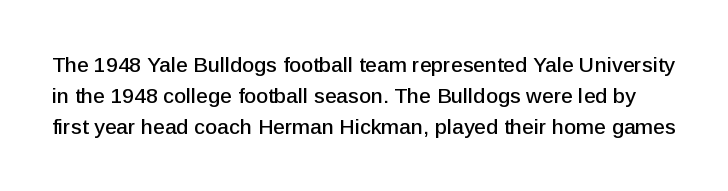
{"italic": "no", "underline": "no", "line_spacing": "normal", "line_spacing_ratio": 1.47, "letter_spacing": "normal", "letter_spacing_em": 0.0, "glyph_px": 21}
